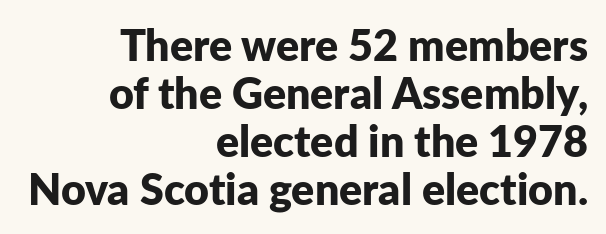
Q: Is the text bold? A: Yes.
Q: Is the text italic (slanted)? A: No, it is upright.
Q: Is the typeface a serif or a sans-serif typeface? A: Sans-serif.
Q: Is the text underlined? A: No.
Q: How is the paragraph aligned? A: Right-aligned.
Q: Is the spacing between letters normal or unusually wide? A: Normal.
Q: Is the spacing between lines tight, normal or loose? A: Tight.
Q: Width (condensed, normal, or wide)? A: Normal.
Q: Stroke contrast? A: Low.
Q: x-height? A: Medium.
Q: Monospaced? A: No.
